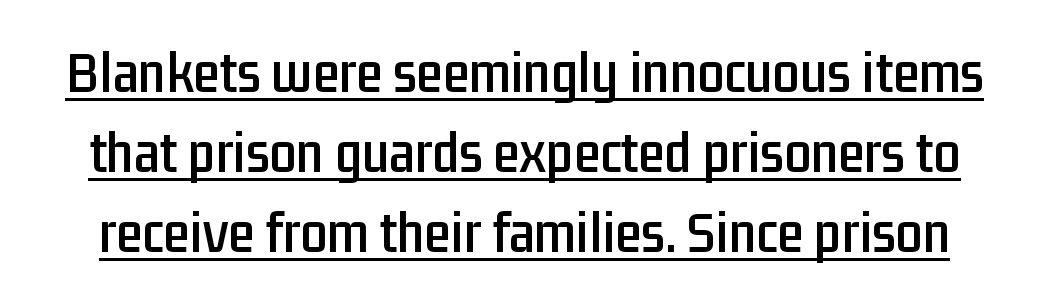
The image shows 60 px condensed sans-serif type, upright; set normal line spacing (1.33x), normal letter spacing, underlined; low stroke contrast and a medium x-height.
